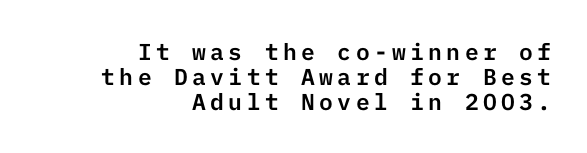
The image shows 23 px text type, upright; set right-aligned, tight line spacing (1.08x), not underlined.
